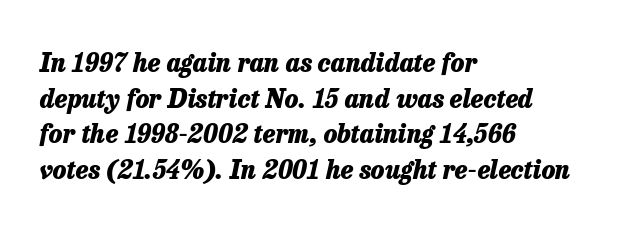
The image shows 25 px bold type, italic (leaning right); set left-aligned, normal line spacing (1.43x), normal letter spacing, not underlined.
